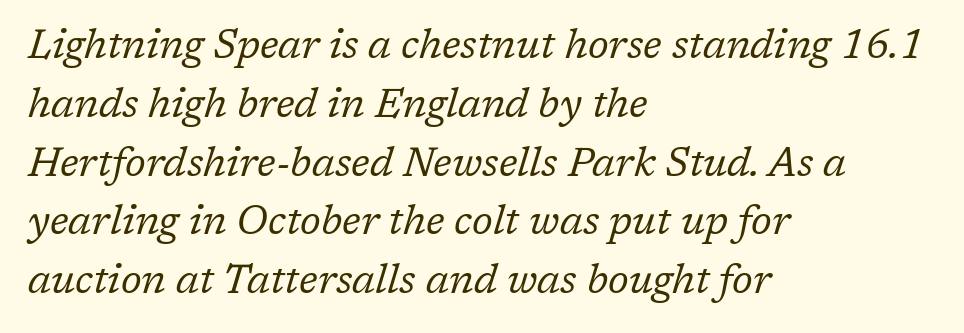
{"serif": "yes", "italic": "yes", "lean": "right", "slant_degrees": 17, "bold": "no", "weight": "regular", "width": "normal", "stroke_contrast": "low", "x_height": "medium", "monospaced": "no", "underline": "no", "align": "left", "line_spacing": "normal", "line_spacing_ratio": 1.47, "letter_spacing": "normal", "letter_spacing_em": 0.0, "glyph_px": 40}
